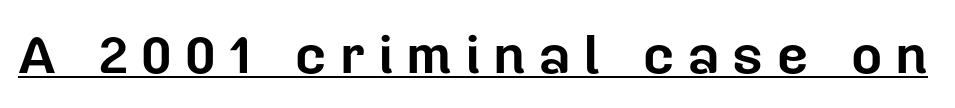
Looks like regular typesetting: each glyph gets only the width it needs. The glyphs are accompanied by a horizontal stroke just below them. Tracking value appears strongly positive — letters spread wide. The type sits square on the baseline with zero lean. Summary of weight: heavy, a full bold.
